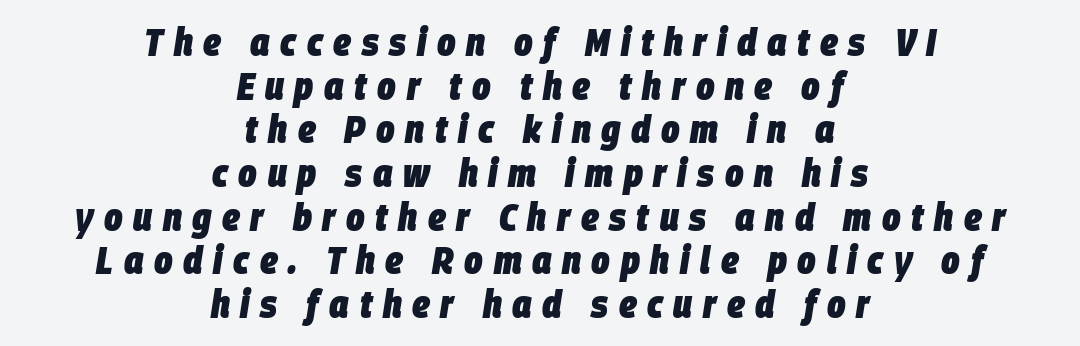
The rendering uses natural spacing where letterforms have individual widths. Students, note that the glyphs here are deliberately spaced far apart. This sample is center-justified, so both line endings float freely. Descenders are the only things crossing below the line. Observe the lean: these are italic letterforms.
